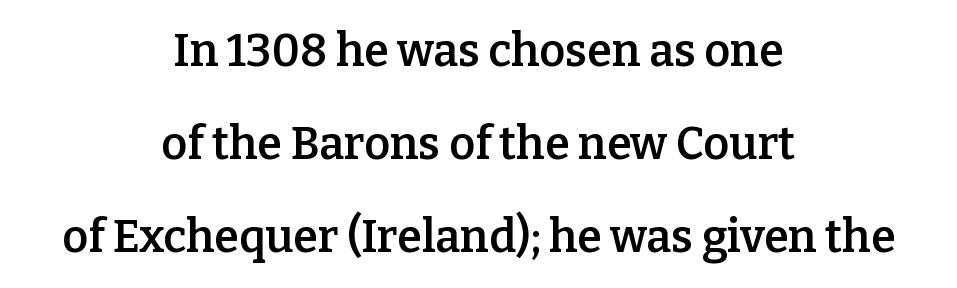
Q: Is the text bold? A: Semi-bold.
Q: Is the text italic (slanted)? A: No, it is upright.
Q: Is the typeface a serif or a sans-serif typeface? A: Serif.
Q: Is the text underlined? A: No.
Q: How is the paragraph aligned? A: Centered.
Q: Is the spacing between letters normal or unusually wide? A: Normal.
Q: Is the spacing between lines tight, normal or loose? A: Loose.
Q: Width (condensed, normal, or wide)? A: Normal.
Q: Stroke contrast? A: Low.
Q: x-height? A: Medium.
Q: Monospaced? A: No.
